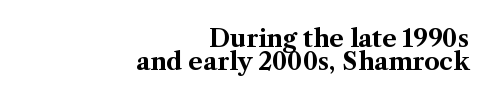
{"italic": "no", "bold": "yes", "underline": "no", "align": "right", "line_spacing": "tight", "line_spacing_ratio": 0.97, "letter_spacing": "normal", "letter_spacing_em": 0.0, "glyph_px": 24}
